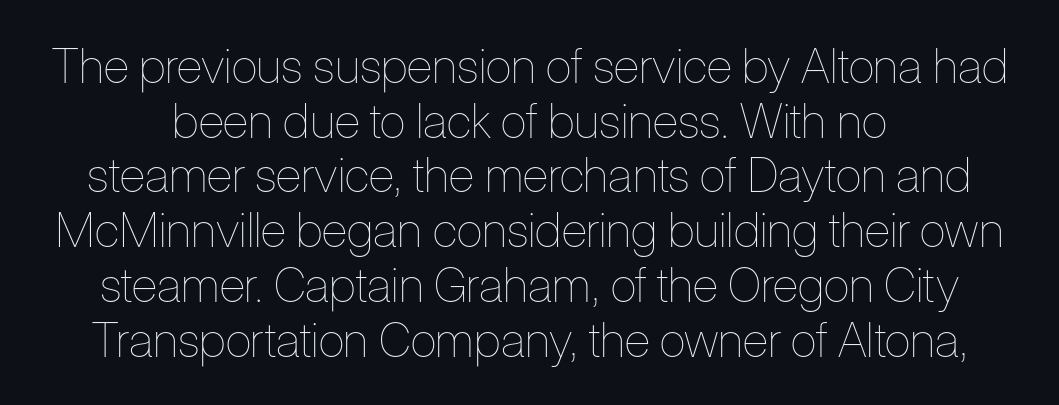
The passage shown is not underscored anywhere. The passage is arranged like a title page — every line centered. Each word holds together tightly as a unit, with standard inter-letter gaps. The rendering uses natural spacing where letterforms have individual widths. Quick note: not italic, upright. Leading: reduced.
